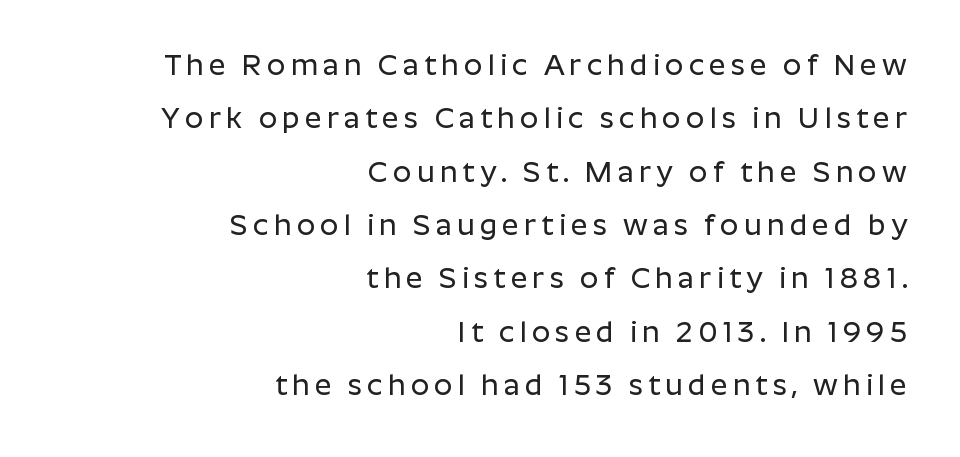
The font's upright variant was chosen for this text. Notice how the passage keeps a crisp vertical edge on the right only. Is this a fixed-width face? No — the glyphs have proportional, varying widths. The rendering shows plain stroke endings on the letterforms — a sans-serif design.
